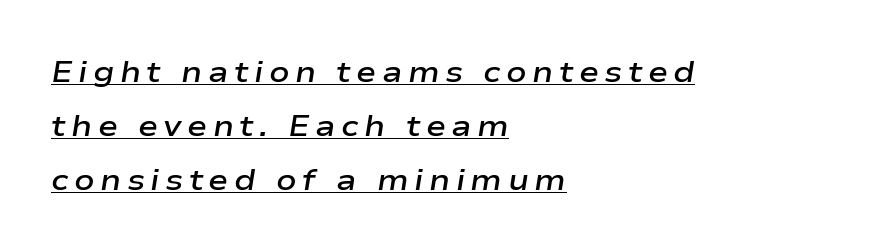
The image shows 30 px semibold, wide type, italic (leaning right); set left-aligned, line spacing 1.8x, underlined; low stroke contrast and a medium x-height.
